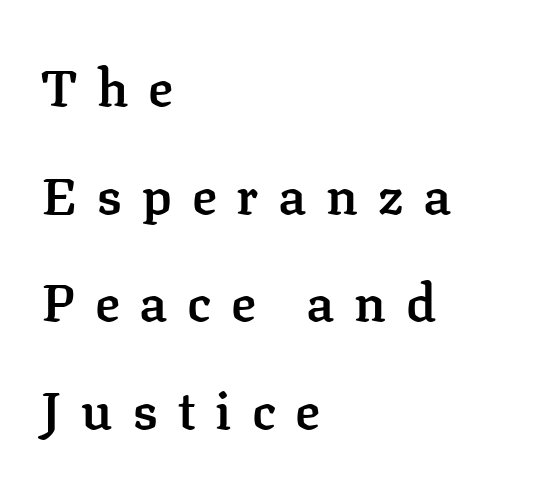
Reading down the column, the eye jumps a long way to each next line. There is plenty of visible air inserted between adjacent glyphs. Rule under the text: the space is simply empty. These lines are composed in type with serifs. Italic: no, the glyphs are upright roman.
